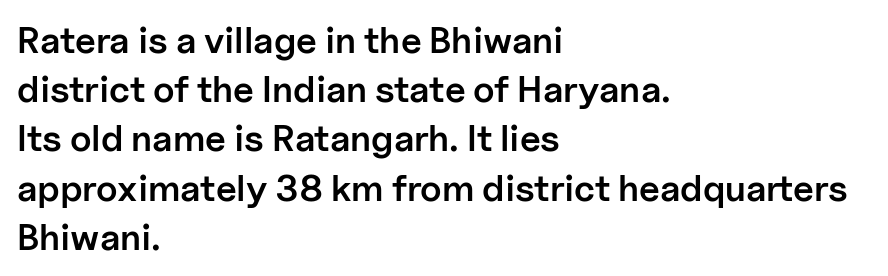
Italic? Not at all — the glyphs are vertical. Stroke thickness is moderately raised; the sample reads as semibold. Is there much room between lines? A standard amount, neither cramped nor airy. Compared with typical body copy, the letter spacing here is the same.
